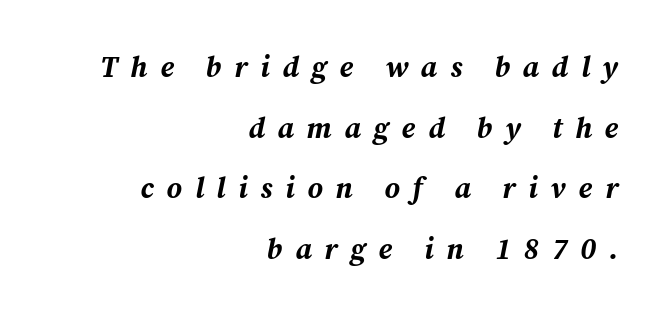
Q: Is the text bold? A: Yes.
Q: Is the text italic (slanted)? A: Yes, it leans right by about 12 degrees.
Q: Is the text underlined? A: No.
Q: How is the paragraph aligned? A: Right-aligned.
Q: Is the spacing between letters normal or unusually wide? A: Unusually wide.
Q: Is the spacing between lines tight, normal or loose? A: Loose.
Q: Width (condensed, normal, or wide)? A: Normal.
Q: Stroke contrast? A: Medium.
Q: x-height? A: Medium.
Q: Monospaced? A: No.
